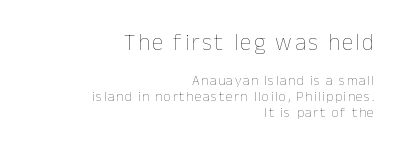
{"italic": "no", "bold": "no", "underline": "no", "align": "right", "line_spacing": "tight", "line_spacing_ratio": 1.13, "larger_block": "first", "size_ratio": 1.64, "glyph_px": 23}
